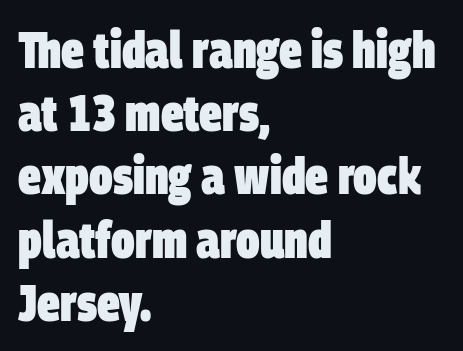
The image shows 51 px heavy, condensed sans-serif type; set left-aligned, line spacing 1.24x, normal letter spacing, not underlined; low stroke contrast and a large x-height.
